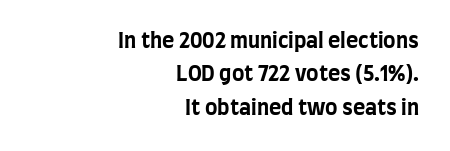
Observe the ordinary spacing: letters are neighbours, not strangers. The letters stand upright; this is a roman face. Successive baselines arrive at the customary interval. Anything drawn beneath the words? Only blank space. Caption: bold face, heavy strokes.
